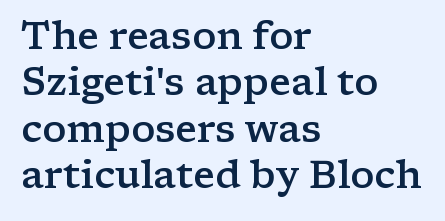
{"serif": "yes", "italic": "no", "bold": "semi", "weight": "semibold", "width": "wide", "stroke_contrast": "low", "x_height": "medium", "monospaced": "no", "underline": "no", "align": "left", "line_spacing_ratio": 1.22, "letter_spacing": "normal", "letter_spacing_em": 0.0, "glyph_px": 38}
